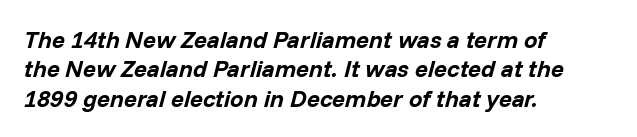
Does the weight exceed regular? Yes, all the way to bold. The specimen omits any rule beneath the text block's lines. Default kerning and tracking; the words read as compact shapes. Typeset ragged right — the left edge is the straight one. The glyphs look as if they've been sheared to an angle.
